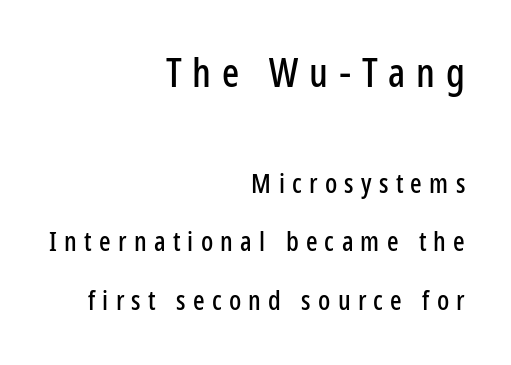
The image shows 40 px condensed sans-serif type, upright; set right-aligned, loose line spacing (2.17x), unusually wide letter spacing (+0.27 em), not underlined; the first (top) block is 1.48x larger; low stroke contrast and a medium x-height.
